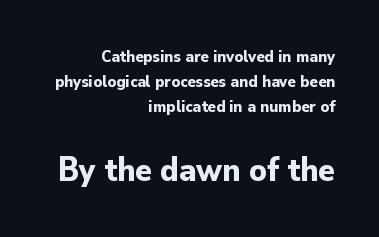
{"serif": "no", "italic": "no", "bold": "yes", "weight": "bold", "width": "normal", "stroke_contrast": "low", "x_height": "small", "monospaced": "no", "underline": "no", "align": "right", "line_spacing": "normal", "line_spacing_ratio": 1.46, "letter_spacing": "normal", "letter_spacing_em": 0.0, "larger_block": "second", "size_ratio": 2.0, "glyph_px": 34}
